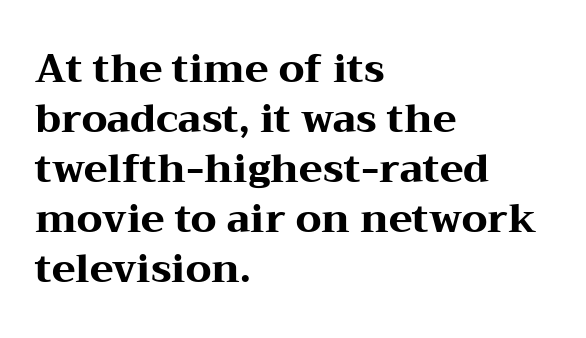
The image shows 39 px heavy, wide serif type, upright; set left-aligned, normal line spacing (1.28x), normal letter spacing, not underlined; medium stroke contrast and a medium x-height.
